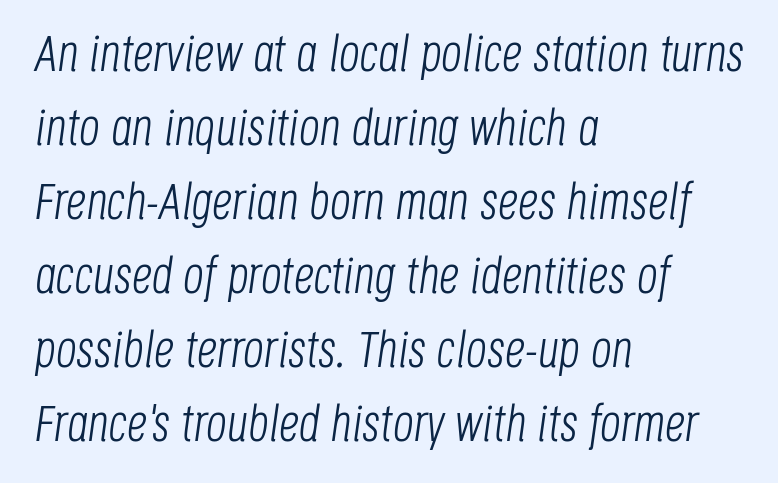
Q: Is the text bold? A: No.
Q: Is the text italic (slanted)? A: Yes, it leans right by about 8 degrees.
Q: Is the text underlined? A: No.
Q: How is the paragraph aligned? A: Left-aligned.
Q: Is the spacing between letters normal or unusually wide? A: Normal.
Q: Is the spacing between lines tight, normal or loose? A: Normal.
Q: Width (condensed, normal, or wide)? A: Condensed.
Q: Stroke contrast? A: Low.
Q: x-height? A: Large.
Q: Monospaced? A: No.
